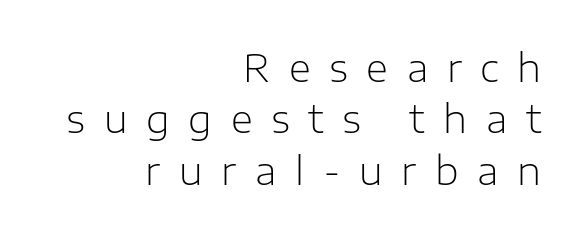
{"serif": "no", "italic": "no", "bold": "no", "weight": "light", "width": "normal", "stroke_contrast": "low", "x_height": "medium", "monospaced": "no", "underline": "no", "align": "right", "line_spacing": "normal", "line_spacing_ratio": 1.35, "letter_spacing": "wide", "letter_spacing_em": 0.49, "glyph_px": 38}
